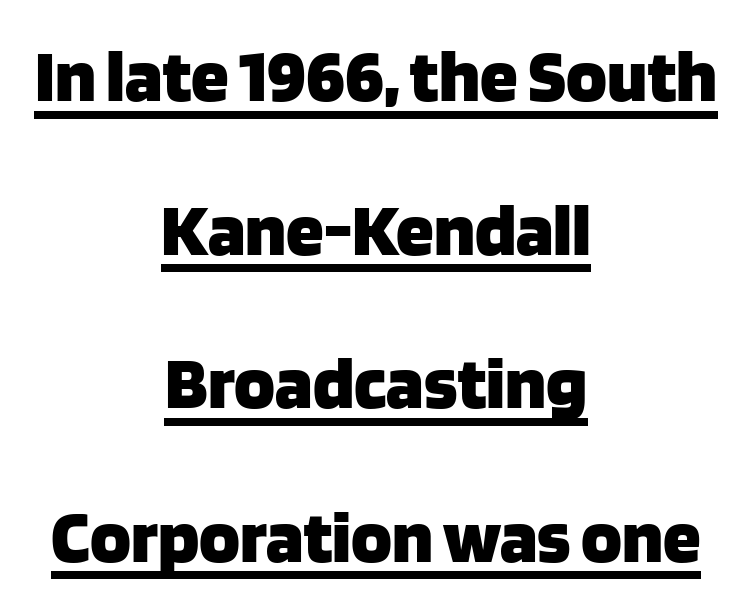
Q: Is the text bold? A: Yes.
Q: Is the text italic (slanted)? A: No, it is upright.
Q: Is the typeface a serif or a sans-serif typeface? A: Sans-serif.
Q: Is the text underlined? A: Yes.
Q: How is the paragraph aligned? A: Centered.
Q: Is the spacing between letters normal or unusually wide? A: Normal.
Q: Is the spacing between lines tight, normal or loose? A: Loose.
Q: Width (condensed, normal, or wide)? A: Normal.
Q: Stroke contrast? A: Low.
Q: x-height? A: Large.
Q: Monospaced? A: No.
